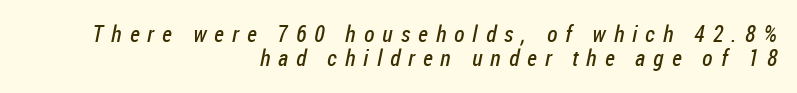
{"bold": "no", "underline": "no", "align": "right", "line_spacing": "tight", "line_spacing_ratio": 1.05, "letter_spacing": "wide", "letter_spacing_em": 0.35, "glyph_px": 23}
